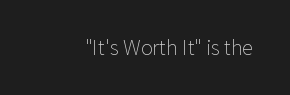
{"italic": "no", "bold": "no", "underline": "no", "letter_spacing": "normal", "letter_spacing_em": 0.0, "glyph_px": 20}
